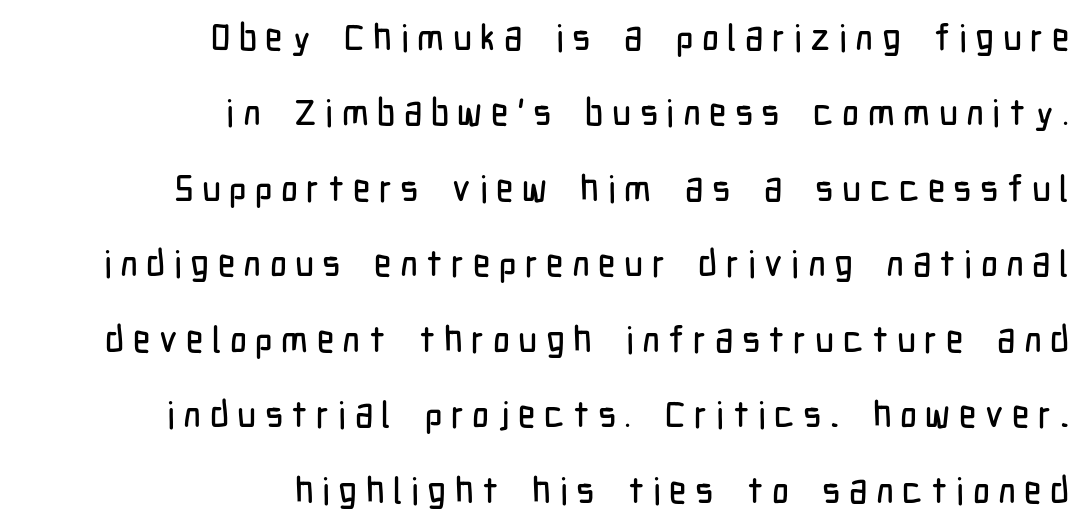
Is there much room between lines? Yes — plenty of vertical air separates them. The gaps between neighbouring characters are conspicuously large. Stroke terminals: plain, sans-serif. You can tell it's not italic because the verticals are truly vertical. Is this a fixed-width face? No — the glyphs have proportional, varying widths. The foot of each line stays bare and open.
